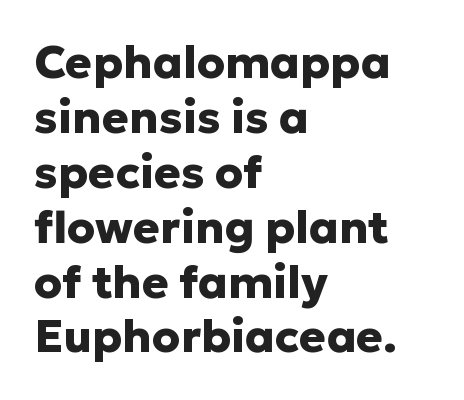
The image shows 45 px heavy sans-serif type, upright; set left-aligned, line spacing 1.22x, normal letter spacing, not underlined; low stroke contrast and a medium x-height.
